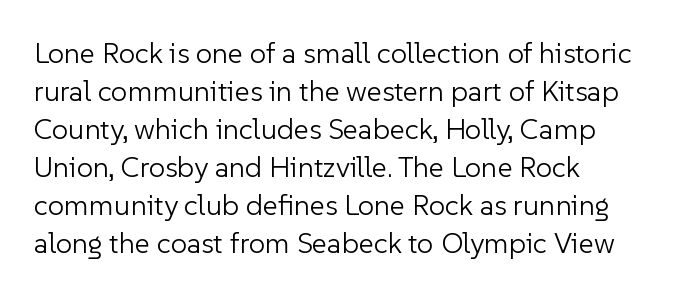
{"serif": "no", "italic": "no", "bold": "no", "weight": "light", "width": "normal", "stroke_contrast": "low", "x_height": "medium", "monospaced": "no", "underline": "no", "align": "left", "line_spacing": "normal", "line_spacing_ratio": 1.31, "letter_spacing": "normal", "letter_spacing_em": 0.0, "glyph_px": 29}
